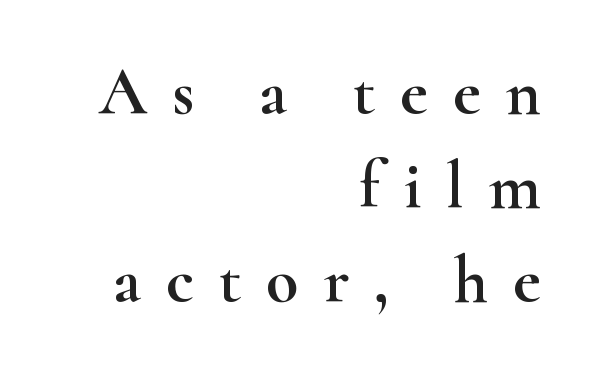
{"serif": "yes", "italic": "no", "width": "wide", "stroke_contrast": "high", "x_height": "small", "monospaced": "no", "underline": "no", "align": "right", "line_spacing": "normal", "line_spacing_ratio": 1.4, "letter_spacing": "wide", "letter_spacing_em": 0.37, "glyph_px": 67}
